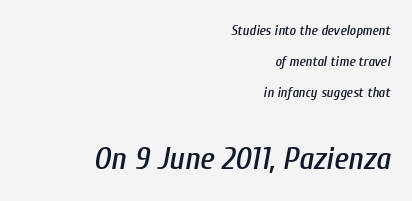
The image shows 32 px condensed type, italic (leaning right); set right-aligned, loose line spacing (2.21x), normal letter spacing, not underlined; the second (bottom) block is 2.29x larger; low stroke contrast and a medium x-height.
